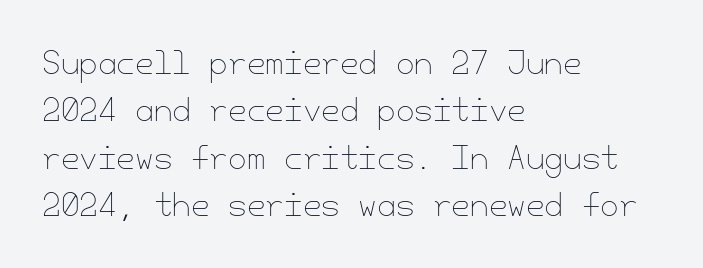
Q: Is the text bold? A: No.
Q: Is the text italic (slanted)? A: No, it is upright.
Q: Is the text underlined? A: No.
Q: How is the paragraph aligned? A: Left-aligned.
Q: Is the spacing between letters normal or unusually wide? A: Normal.
Q: Is the spacing between lines tight, normal or loose? A: Normal.
Q: Width (condensed, normal, or wide)? A: Normal.
Q: Stroke contrast? A: Low.
Q: x-height? A: Small.
